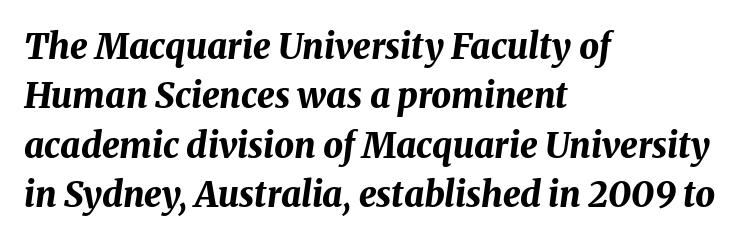
The image shows 35 px bold type, italic (leaning right); set left-aligned, normal line spacing (1.41x), normal letter spacing, not underlined; medium stroke contrast and a medium x-height.
